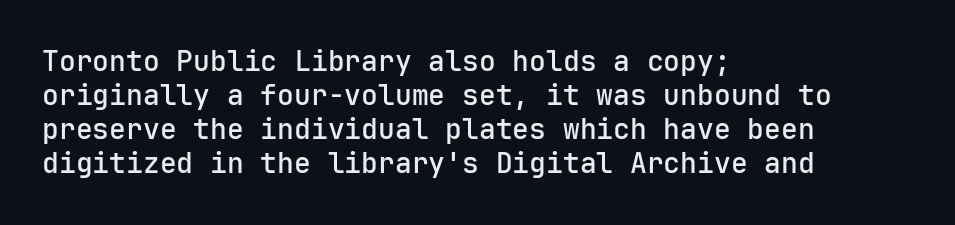
The image shows 28 px semibold sans-serif type, upright; set left-aligned, line spacing 1.22x, normal letter spacing, not underlined; low stroke contrast and a medium x-height.
